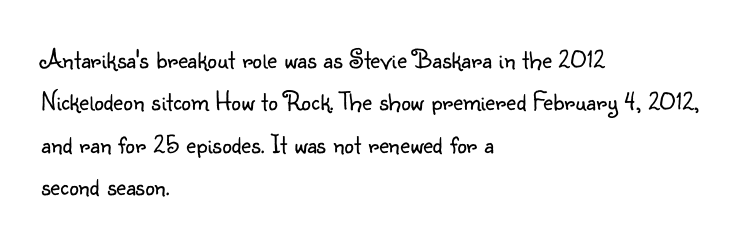
{"italic": "no", "bold": "no", "underline": "no", "align": "left", "line_spacing": "normal", "line_spacing_ratio": 1.57, "letter_spacing": "normal", "letter_spacing_em": 0.0, "glyph_px": 27}
